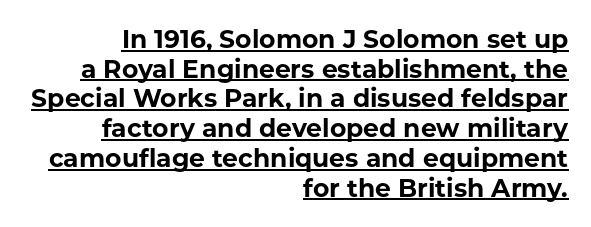
Q: Is the text bold? A: Yes.
Q: Is the text italic (slanted)? A: No, it is upright.
Q: Is the text underlined? A: Yes.
Q: How is the paragraph aligned? A: Right-aligned.
Q: Is the spacing between letters normal or unusually wide? A: Normal.
